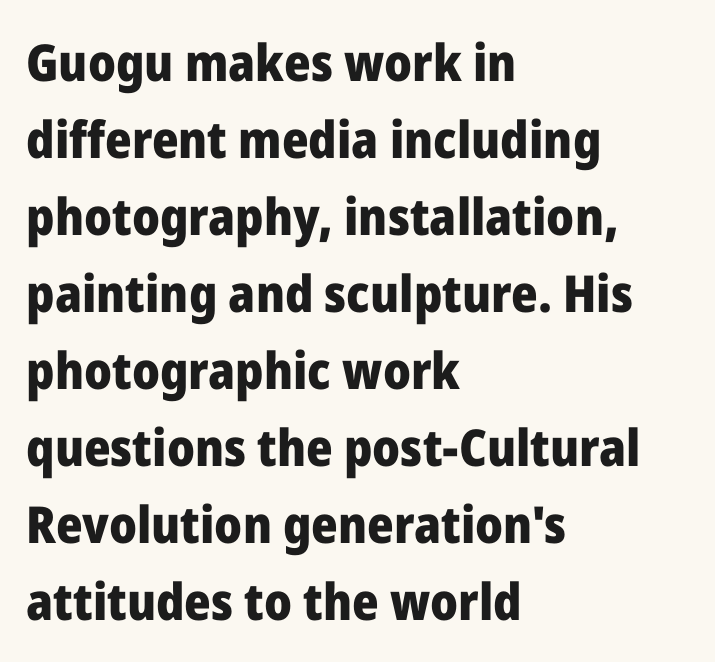
These lines are rendered in a variable-pitch font. Line beginnings align vertically; line endings do not. This is sans-serif lettering, the kind often seen on screens and signage. Italic: no, the glyphs are upright roman.
